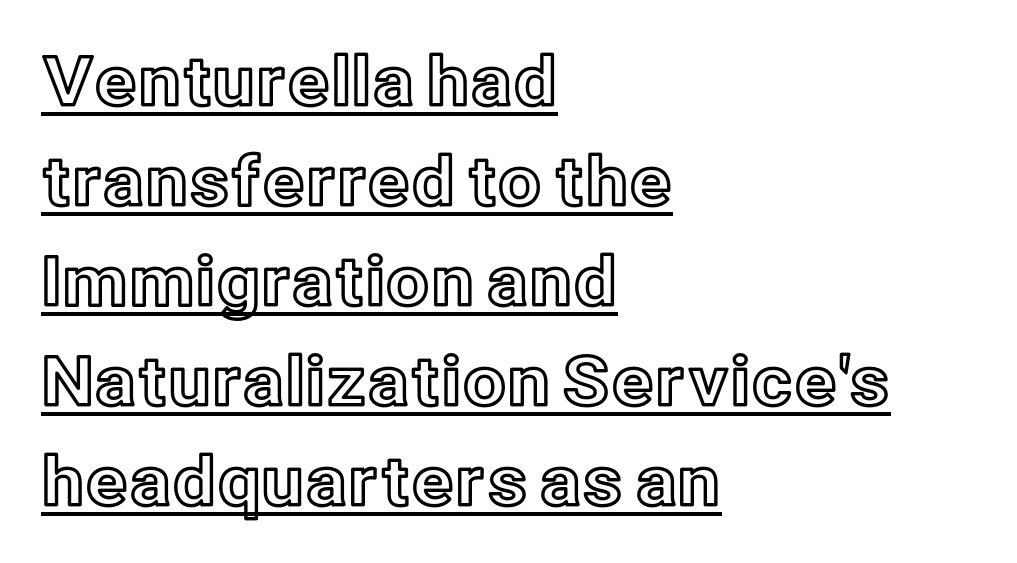
Q: Is the text italic (slanted)? A: No, it is upright.
Q: Is the text underlined? A: Yes.
Q: How is the paragraph aligned? A: Left-aligned.
Q: Is the spacing between letters normal or unusually wide? A: Normal.
Q: Is the spacing between lines tight, normal or loose? A: Normal.
Q: Width (condensed, normal, or wide)? A: Normal.
Q: x-height? A: Medium.
Q: Monospaced? A: No.
